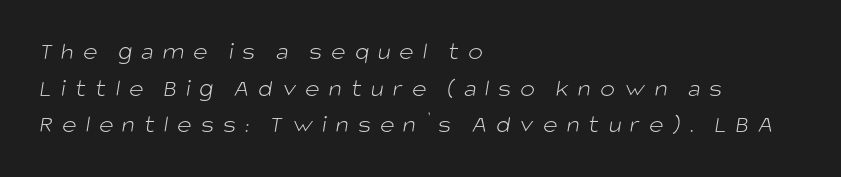
{"bold": "no", "underline": "no", "align": "left", "line_spacing": "normal", "line_spacing_ratio": 1.47, "letter_spacing": "wide", "letter_spacing_em": 0.36, "glyph_px": 25}
